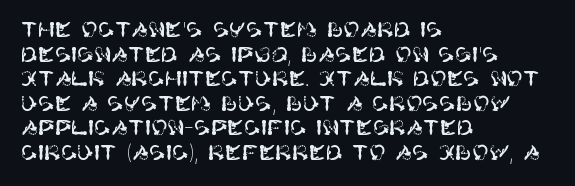
Here the glyphs are tracked normally, forming tight word shapes. The baseline area is clear. Ascenders rise straight up at ninety degrees. These lines stack with their left ends in a neat column.
